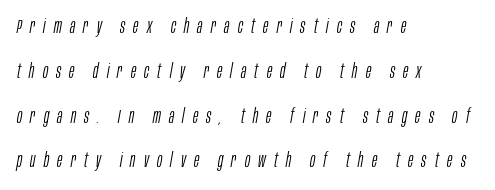
The image shows 20 px text type, italic (leaning right); set left-aligned, loose line spacing (2.24x), unusually wide letter spacing (+0.41 em), not underlined.
